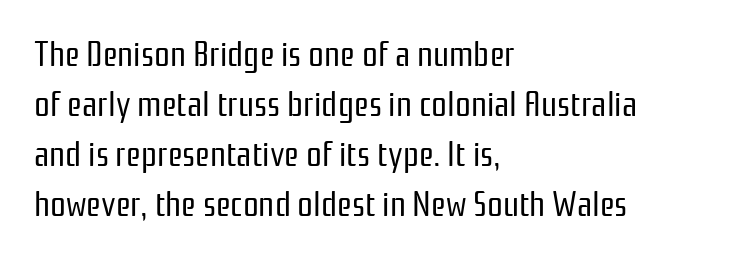
Q: Is the text bold? A: No.
Q: Is the text italic (slanted)? A: No, it is upright.
Q: Is the typeface a serif or a sans-serif typeface? A: Sans-serif.
Q: Is the text underlined? A: No.
Q: How is the paragraph aligned? A: Left-aligned.
Q: Is the spacing between letters normal or unusually wide? A: Normal.
Q: Is the spacing between lines tight, normal or loose? A: Normal.
Q: Width (condensed, normal, or wide)? A: Condensed.
Q: Stroke contrast? A: Low.
Q: x-height? A: Medium.
Q: Monospaced? A: No.
